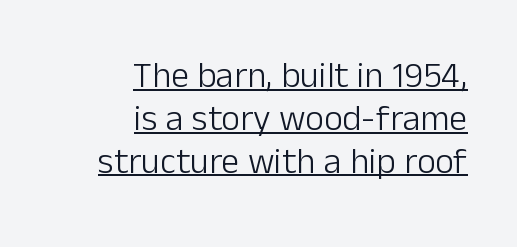
The image shows 36 px light sans-serif type, upright; set right-aligned, line spacing 1.19x, normal letter spacing, underlined; low stroke contrast and a medium x-height.
